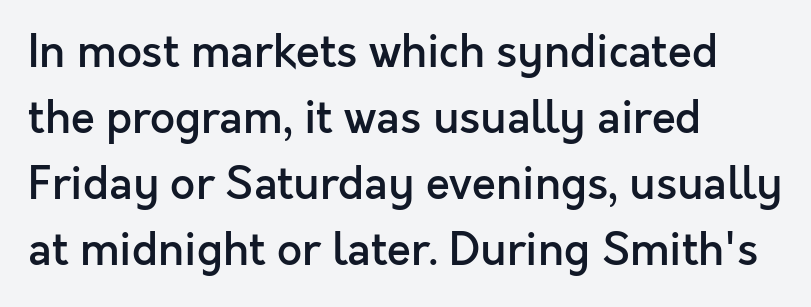
Q: Is the text bold? A: Semi-bold.
Q: Is the text italic (slanted)? A: No, it is upright.
Q: Is the typeface a serif or a sans-serif typeface? A: Sans-serif.
Q: Is the text underlined? A: No.
Q: How is the paragraph aligned? A: Left-aligned.
Q: Is the spacing between letters normal or unusually wide? A: Normal.
Q: Is the spacing between lines tight, normal or loose? A: Normal.
Q: Width (condensed, normal, or wide)? A: Normal.
Q: x-height? A: Medium.
Q: Monospaced? A: No.
